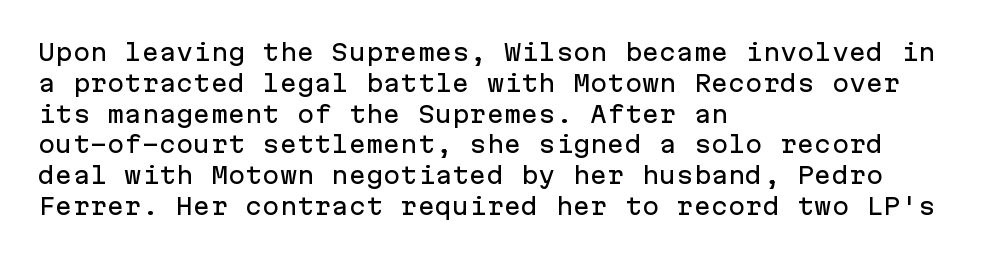
{"italic": "no", "underline": "no", "align": "left", "line_spacing": "normal", "line_spacing_ratio": 1.34, "letter_spacing": "normal", "letter_spacing_em": 0.0, "glyph_px": 23}
